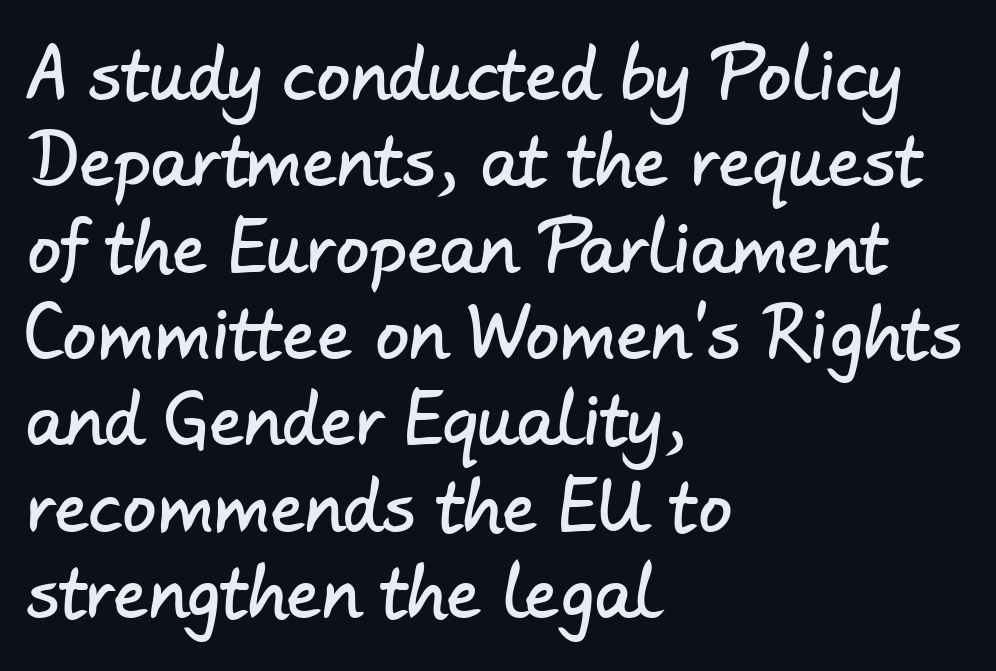
The baseline area is clear. Letterform terminals end flat and unadorned throughout the passage. Evenly set lines give the paragraph a standard silhouette. How are the letters spaced? Ordinarily, with no added tracking. The face used here is proportionally spaced, like ordinary book or web type. The paragraph has a hard left edge and a soft right edge.
